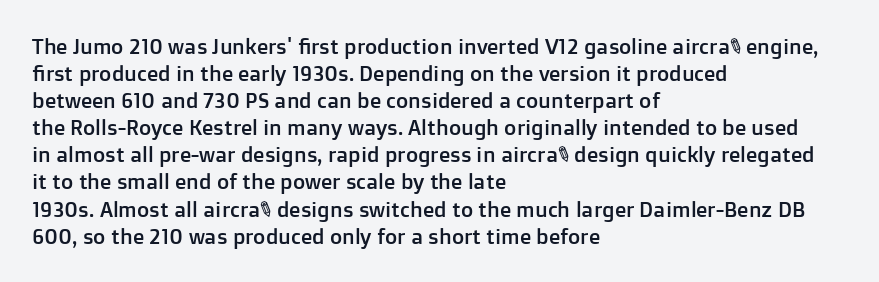
The letters stand straight up with perfectly vertical stems. Tracking here is standard; glyphs follow each other at the usual distance. Whoever set this chose a conventional vertical rhythm. The paragraph has a hard left edge and a soft right edge. Has an underline been added? It has not.
